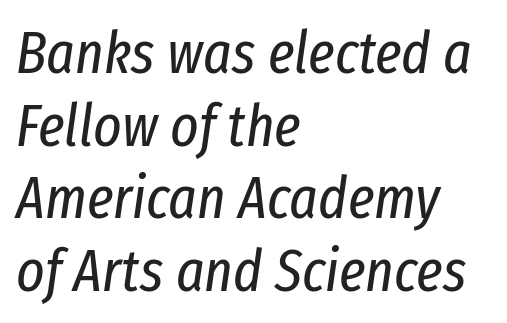
{"italic": "yes", "lean": "right", "slant_degrees": 8, "bold": "no", "weight": "regular", "width": "condensed", "stroke_contrast": "low", "x_height": "medium", "monospaced": "no", "underline": "no", "align": "left", "line_spacing_ratio": 1.21, "letter_spacing": "normal", "letter_spacing_em": 0.0, "glyph_px": 60}
